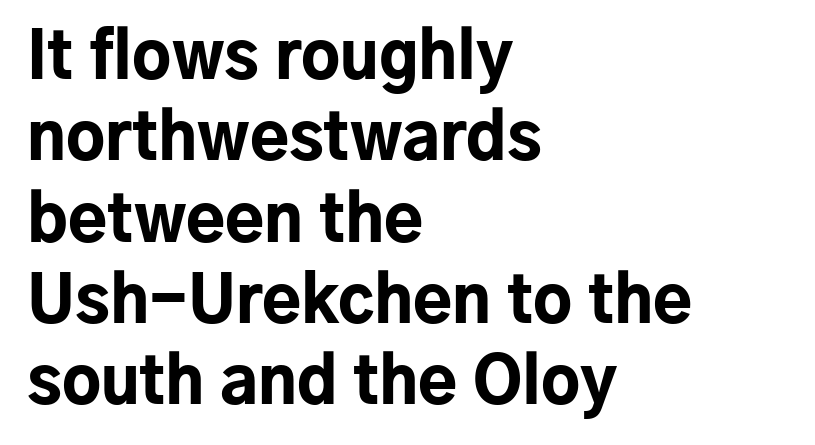
The image shows 64 px bold sans-serif type, upright; set left-aligned, normal line spacing (1.27x), normal letter spacing, not underlined; low stroke contrast and a medium x-height.
